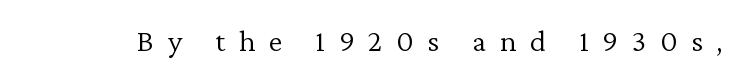
The specimen reads as upright at a glance. Weight: in the light-to-regular range. Typographically, this falls in the serif category. No word sits above an underline. The line texture is sparse and dotted thanks to wide tracking. Each letter keeps its own natural width here, so spacing adapts to shape.
